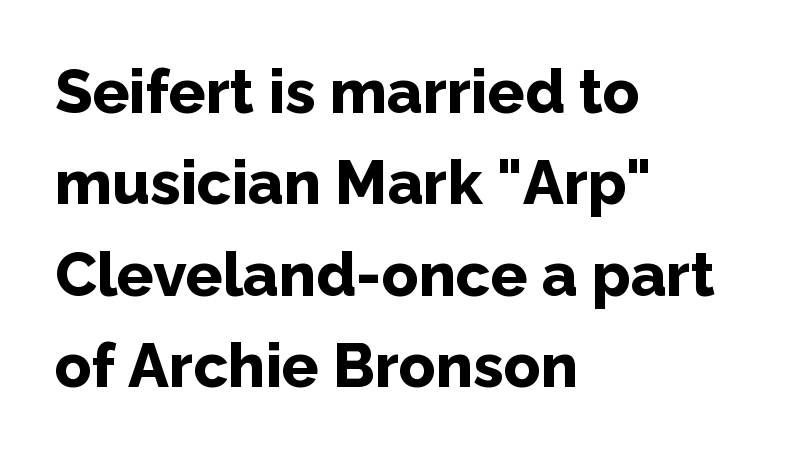
Compared with a centered layout, this one pins lines to the left instead. Descender tails drop into unmarked territory. You can tell it's not italic because the verticals are truly vertical. The font family rendered here belongs to the sans-serif group. Does extra space separate the letters? No, they use regular spacing. Does the weight exceed regular? Yes, all the way to bold.
